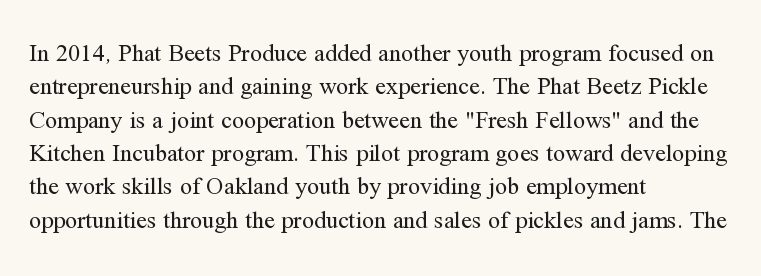
The letterforms sit at book weight or below. Posture: straight, roman, zero tilt. Tracking value appears to be zero — textbook default spacing. The passage shown stacks its lines at a standard gap. Is the block centered? No — it sits flush against the left margin. The foot of each line stays bare and open.
